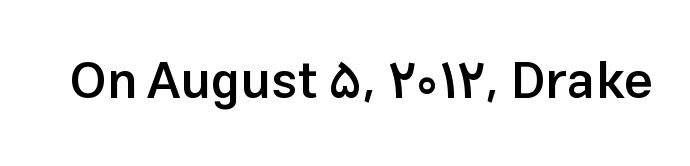
{"serif": "no", "italic": "no", "bold": "semi", "weight": "semibold", "width": "normal", "stroke_contrast": "low", "x_height": "medium", "monospaced": "no", "underline": "no", "letter_spacing": "normal", "letter_spacing_em": 0.0, "glyph_px": 51}
